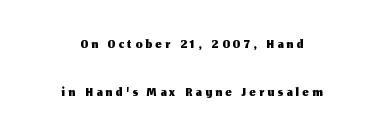
{"italic": "no", "underline": "no", "align": "center", "line_spacing": "loose", "line_spacing_ratio": 2.28, "glyph_px": 21}
